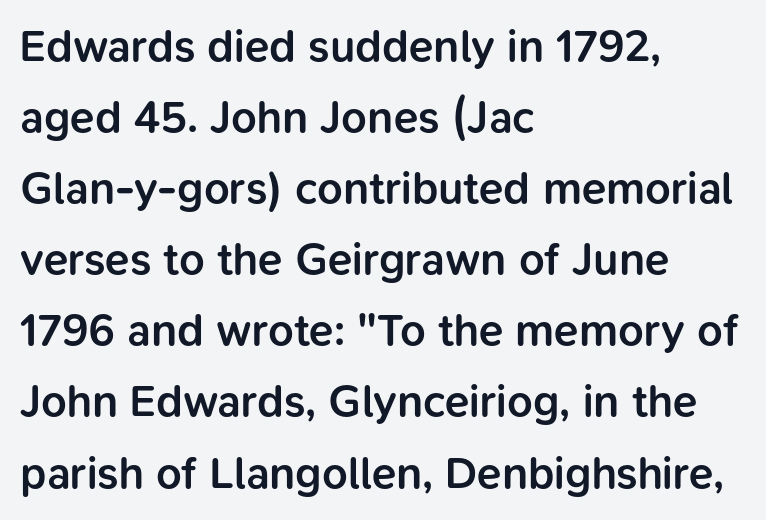
The gaps between neighbouring characters are ordinary and unremarkable. Clear beneath every line of the passage. The face used here is proportionally spaced, like ordinary book or web type. Is the block centered? No — it sits flush against the left margin. Evenly set lines give the paragraph a standard silhouette. Does the type have serifs? No, each stem ends abruptly.
